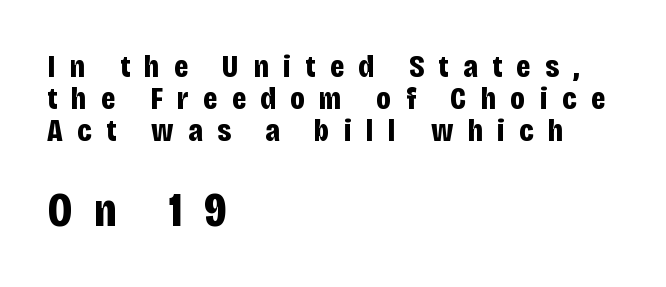
The image shows 48 px bold, condensed sans-serif type, upright; set left-aligned, tight line spacing (1.0x), unusually wide letter spacing (+0.45 em), not underlined; the second (bottom) block is 1.5x larger; low stroke contrast and a large x-height.
